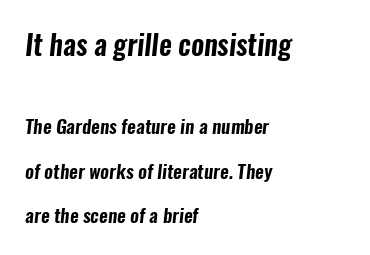
{"serif": "no", "width": "condensed", "stroke_contrast": "low", "x_height": "medium", "monospaced": "no", "underline": "no", "align": "left", "line_spacing": "loose", "line_spacing_ratio": 2.35, "letter_spacing": "normal", "letter_spacing_em": 0.0, "larger_block": "first", "size_ratio": 1.47, "glyph_px": 28}
